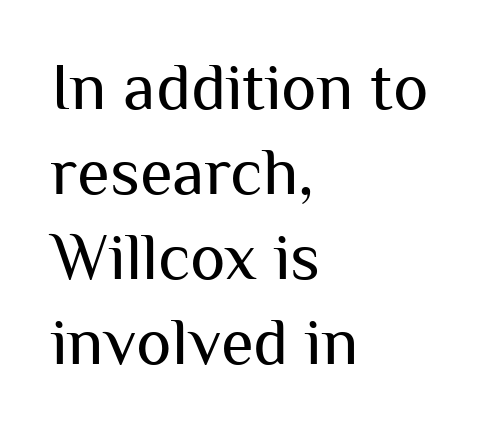
Q: Is the text bold? A: No.
Q: Is the text italic (slanted)? A: No, it is upright.
Q: Is the typeface a serif or a sans-serif typeface? A: Sans-serif.
Q: Is the text underlined? A: No.
Q: How is the paragraph aligned? A: Left-aligned.
Q: Is the spacing between letters normal or unusually wide? A: Normal.
Q: Is the spacing between lines tight, normal or loose? A: Normal.
Q: Width (condensed, normal, or wide)? A: Normal.
Q: Stroke contrast? A: Medium.
Q: x-height? A: Medium.
Q: Monospaced? A: No.
